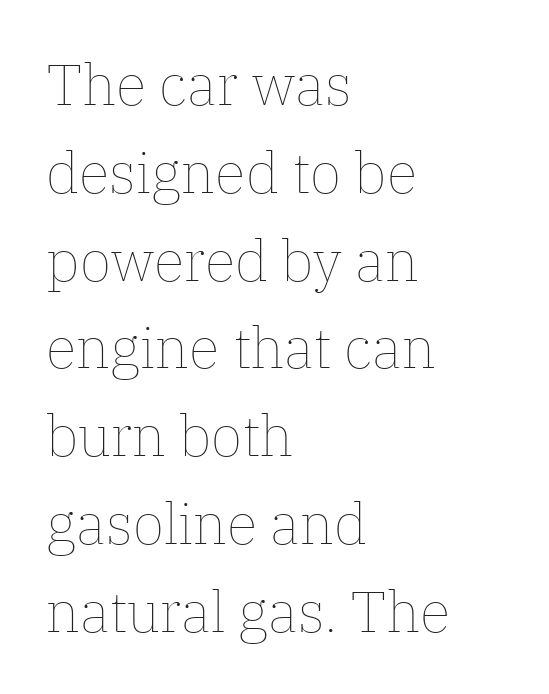
{"italic": "no", "bold": "no", "weight": "thin", "width": "normal", "stroke_contrast": "low", "x_height": "medium", "monospaced": "no", "underline": "no", "align": "left", "line_spacing": "normal", "line_spacing_ratio": 1.54, "letter_spacing": "normal", "letter_spacing_em": 0.0, "glyph_px": 57}
